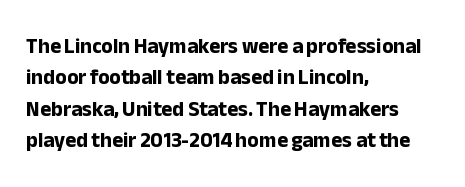
{"italic": "no", "bold": "yes", "underline": "no", "align": "left", "line_spacing": "normal", "line_spacing_ratio": 1.5, "letter_spacing": "normal", "letter_spacing_em": 0.0, "glyph_px": 21}
